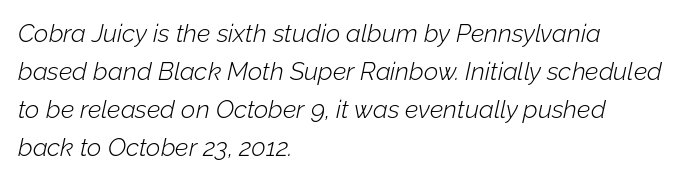
The vertical gap from one line to the next is medium. You could call the tracking neutral — neither tight nor loose. Bare-footed words on every line. Horizontal alignment here is leftward, the default for most running prose. Stems here are at most as thick as an everyday book face. Notice how the stems are inclined rather than vertical — that's the hallmark of italics.
